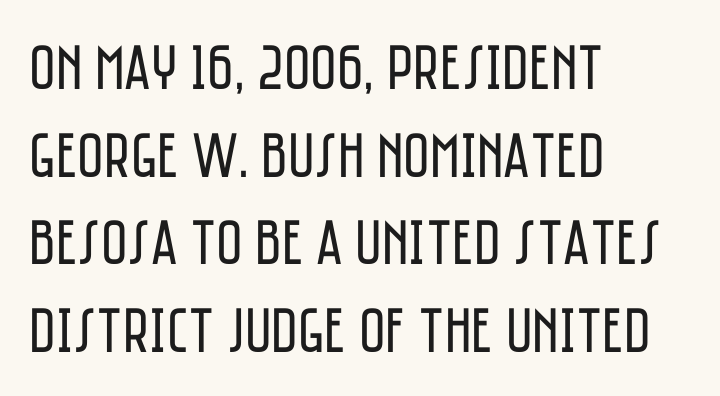
Looks like regular typesetting: each glyph gets only the width it needs. What stands out about the letter spacing? Nothing — it is the standard amount. Rule under the text: the space is simply empty. The face used here is a sans, in the tradition of grotesques and geometrics. The typesetting does not lean heavy: it is not bold. The rendering anchors every line to the left-hand side.
